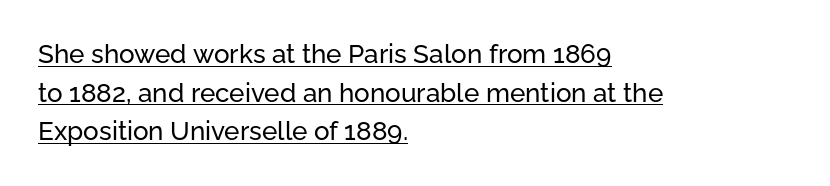
{"italic": "no", "underline": "yes", "align": "left", "line_spacing": "normal", "line_spacing_ratio": 1.49, "letter_spacing": "normal", "letter_spacing_em": 0.0, "glyph_px": 26}
